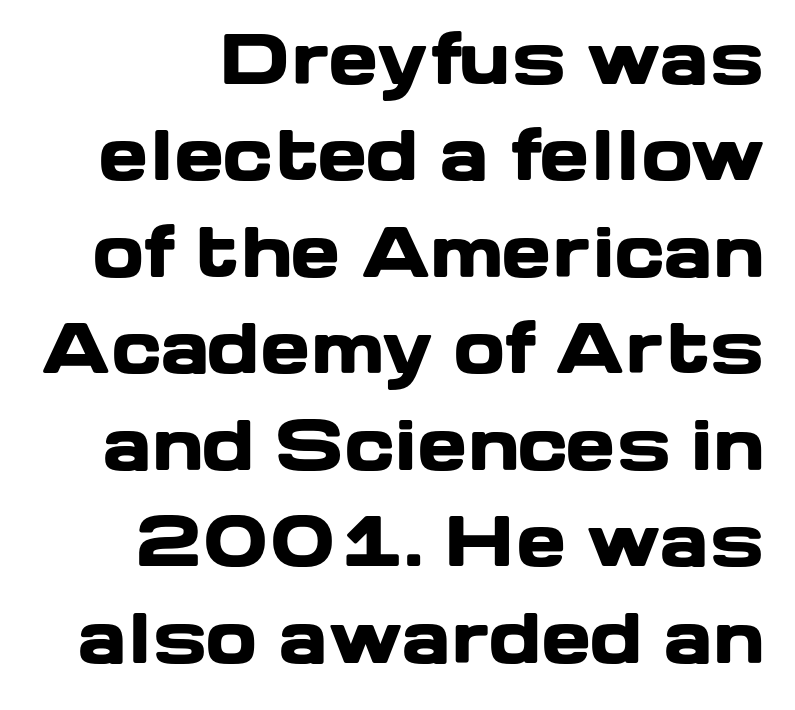
Q: Is the text bold? A: Yes.
Q: Is the text italic (slanted)? A: No, it is upright.
Q: Is the typeface a serif or a sans-serif typeface? A: Sans-serif.
Q: Is the text underlined? A: No.
Q: Is the spacing between letters normal or unusually wide? A: Normal.
Q: Is the spacing between lines tight, normal or loose? A: Normal.
Q: Width (condensed, normal, or wide)? A: Wide.
Q: Stroke contrast? A: Low.
Q: x-height? A: Medium.
Q: Monospaced? A: No.
